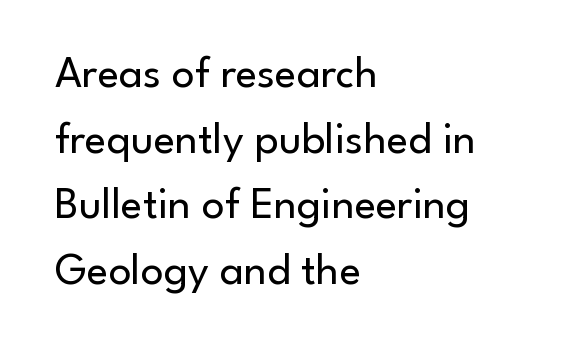
The image shows 45 px regular-weight sans-serif type, upright; set left-aligned, normal line spacing (1.46x), normal letter spacing, not underlined; low stroke contrast and a small x-height.
